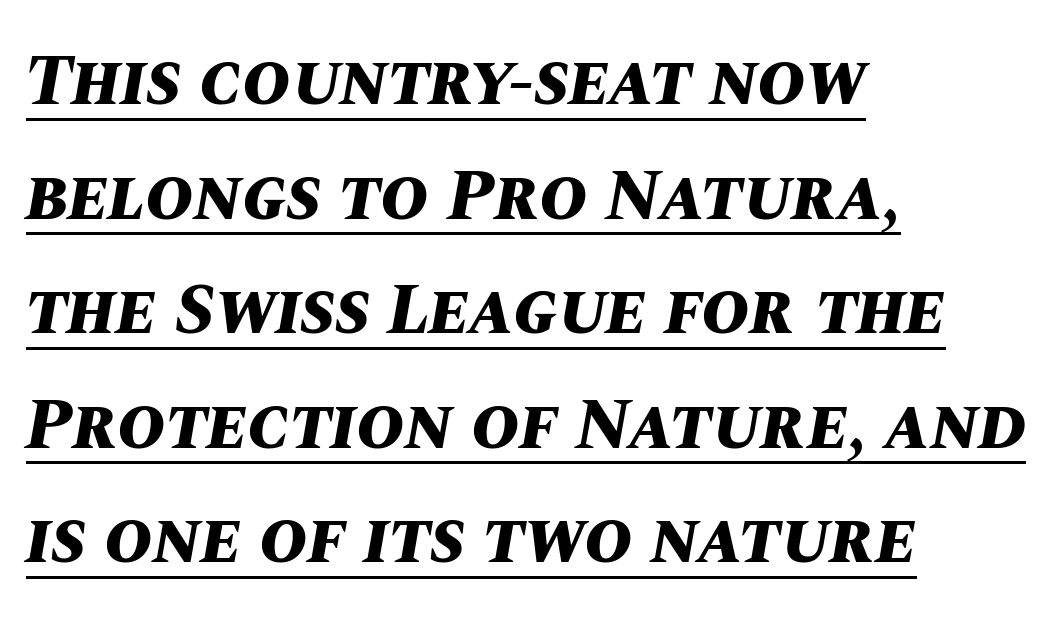
The image shows 73 px bold type, italic (leaning right); set left-aligned, normal line spacing (1.57x), normal letter spacing, underlined; medium stroke contrast and a large x-height.
